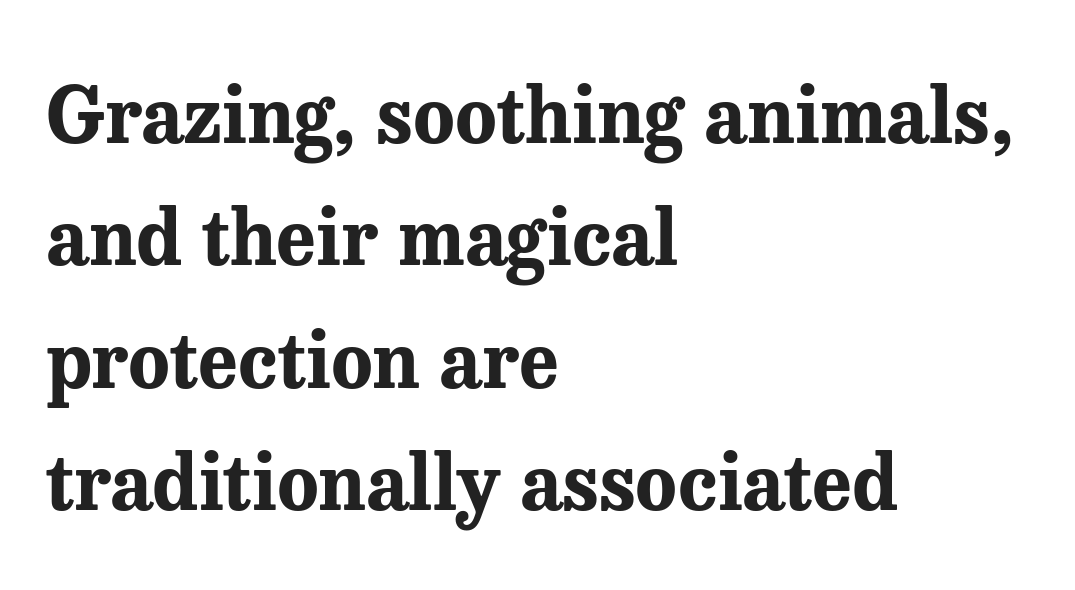
Quick note: interline space is typical. These lines are rendered in a variable-pitch font. Little horizontal feet cap the strokes, marking this as serif type. Has an underline been added? It has not. Does the copy run flush right? No — it runs flush left.
